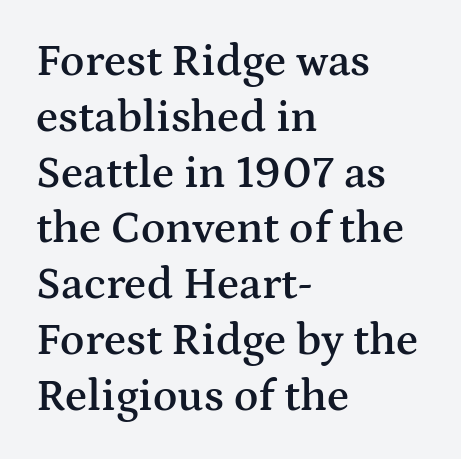
The image shows 45 px semibold, wide serif type, upright; set left-aligned, line spacing 1.24x, normal letter spacing, not underlined; medium stroke contrast and a medium x-height.
